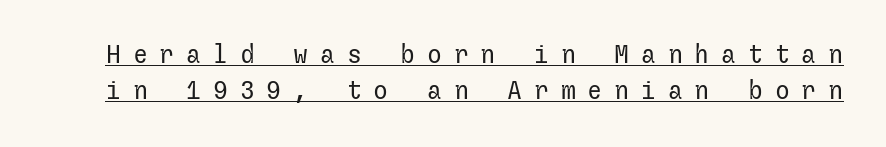
{"italic": "no", "bold": "no", "underline": "yes", "line_spacing": "normal", "line_spacing_ratio": 1.43, "letter_spacing": "wide", "letter_spacing_em": 0.47, "glyph_px": 25}
